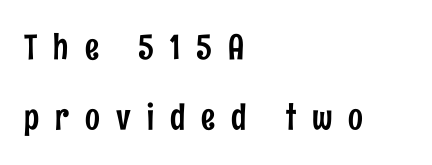
The image shows 35 px condensed sans-serif type, upright; set left-aligned, loose line spacing (2.01x), unusually wide letter spacing (+0.46 em), not underlined; low stroke contrast and a medium x-height.
